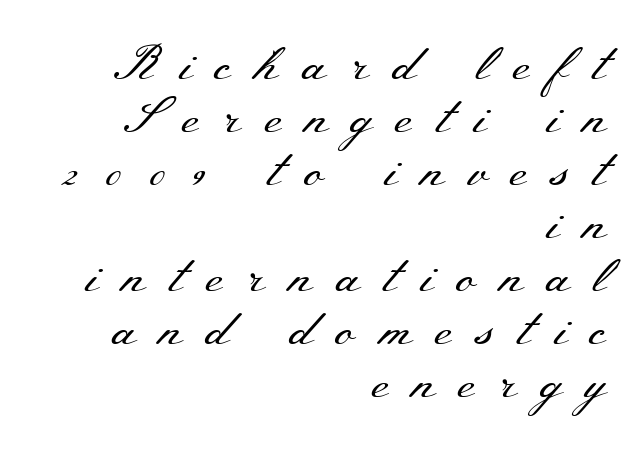
The cut favours lightness, reaching ordinary text weight at its darkest. Between one letter and the next there's a generous, obvious gap. Quick note: interline space is minimal. The paragraph shown leans on its right margin. Note the varied advance widths — an 'i' is clearly narrower than an 'm'.
